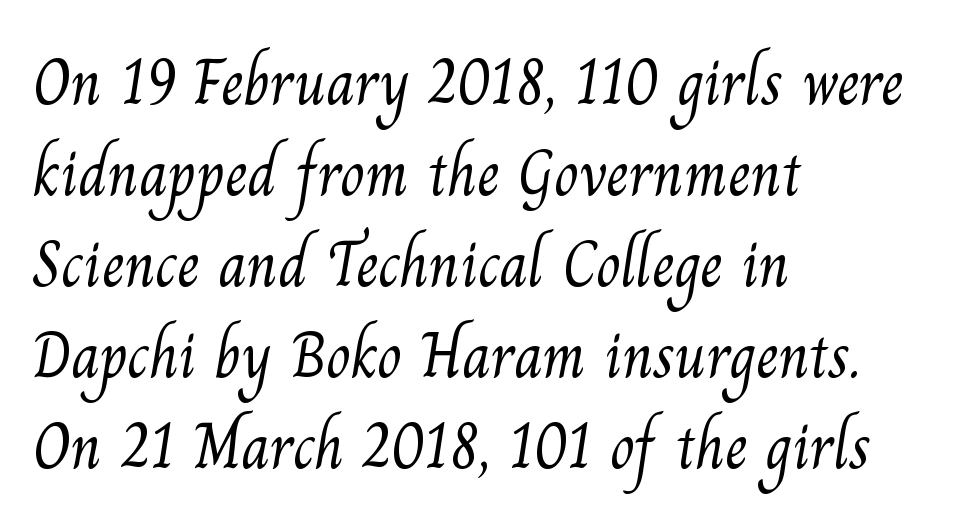
The image shows 64 px light serif type; set left-aligned, normal line spacing (1.42x), normal letter spacing, not underlined; medium stroke contrast and a small x-height.
